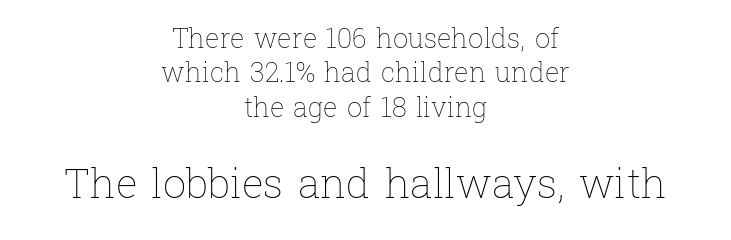
Q: Is the text bold? A: No.
Q: Is the text italic (slanted)? A: No, it is upright.
Q: Is the text underlined? A: No.
Q: How is the paragraph aligned? A: Centered.
Q: Is the spacing between letters normal or unusually wide? A: Normal.
Q: Is the spacing between lines tight, normal or loose? A: Normal.
Q: Which block of text is set in a larger size, the first (top) or the second (bottom)? A: The second (bottom) one.
Q: Width (condensed, normal, or wide)? A: Normal.
Q: Stroke contrast? A: Low.
Q: x-height? A: Medium.
Q: Monospaced? A: No.
